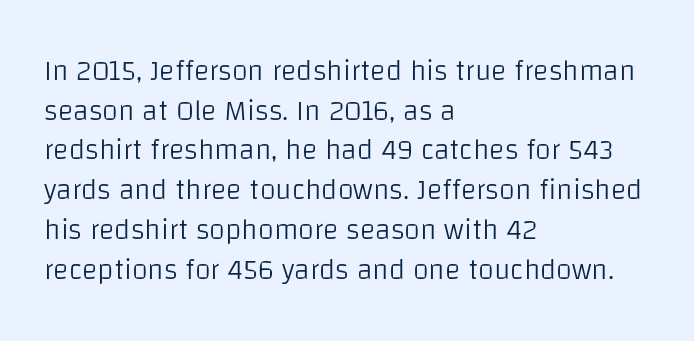
The image shows 29 px light sans-serif type, upright; set left-aligned, normal line spacing (1.37x), normal letter spacing, not underlined; low stroke contrast and a large x-height.
